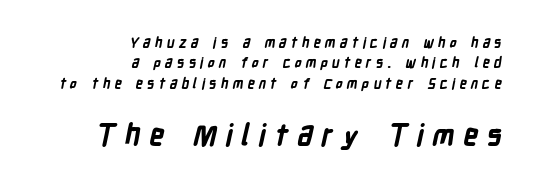
Q: Is the text bold? A: Yes.
Q: Is the typeface a serif or a sans-serif typeface? A: Sans-serif.
Q: Is the text underlined? A: No.
Q: How is the paragraph aligned? A: Right-aligned.
Q: Is the spacing between letters normal or unusually wide? A: Unusually wide.
Q: Is the spacing between lines tight, normal or loose? A: Normal.
Q: Which block of text is set in a larger size, the first (top) or the second (bottom)? A: The second (bottom) one.
Q: Width (condensed, normal, or wide)? A: Condensed.
Q: Stroke contrast? A: Low.
Q: x-height? A: Medium.
Q: Monospaced? A: No.
